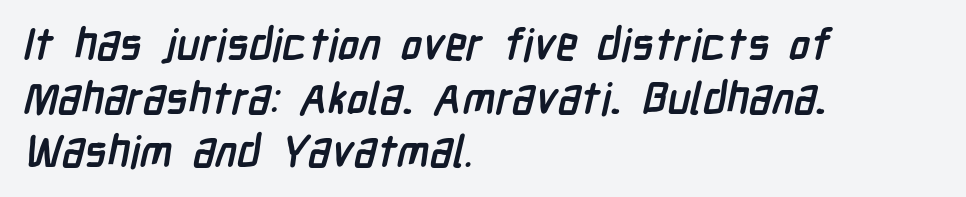
The image shows 44 px semibold, condensed sans-serif type; set left-aligned, line spacing 1.22x, normal letter spacing, not underlined; low stroke contrast and a medium x-height.
